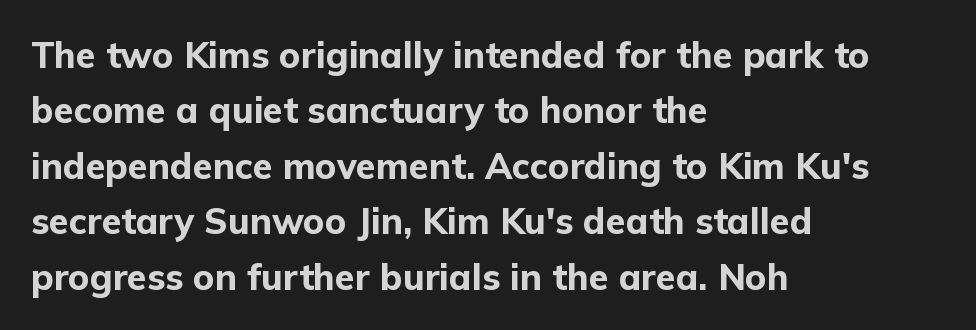
The image shows 36 px bold sans-serif type, upright; set left-aligned, normal line spacing (1.54x), normal letter spacing, not underlined; low stroke contrast and a medium x-height.
